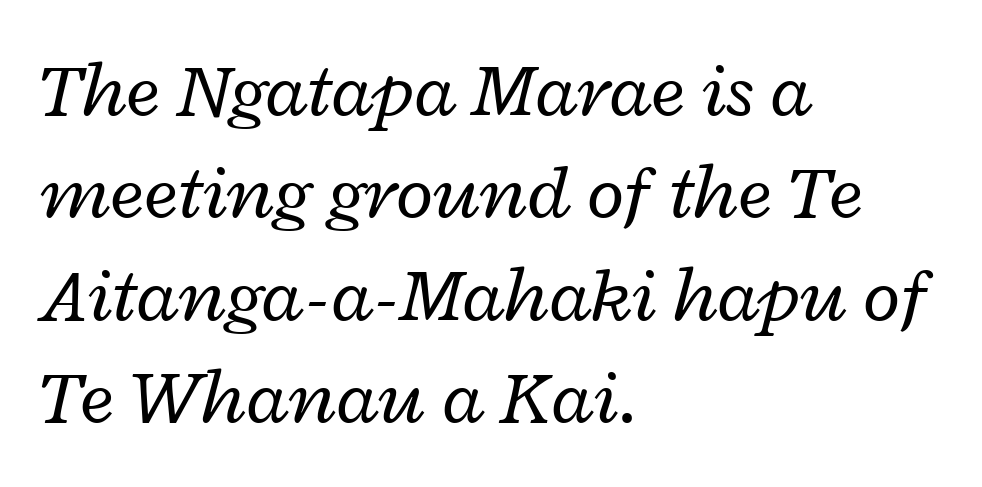
The image shows 77 px regular-weight, wide type, italic (leaning right); set left-aligned, normal line spacing (1.33x), normal letter spacing, not underlined; low stroke contrast and a medium x-height.
